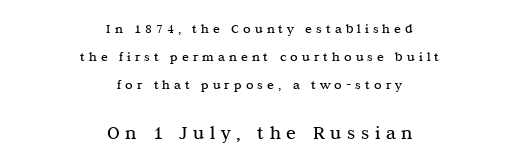
Q: Is the text bold? A: No.
Q: Is the text italic (slanted)? A: No, it is upright.
Q: Is the text underlined? A: No.
Q: How is the paragraph aligned? A: Centered.
Q: Is the spacing between letters normal or unusually wide? A: Unusually wide.
Q: Is the spacing between lines tight, normal or loose? A: Loose.
Q: Which block of text is set in a larger size, the first (top) or the second (bottom)? A: The second (bottom) one.
